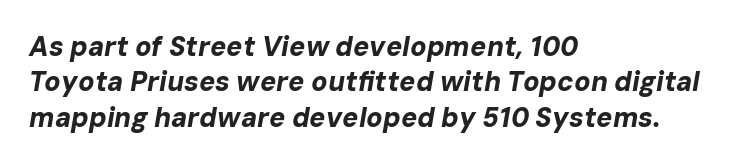
The typesetter chose a ragged-right arrangement here. The leading is moderate, giving the passage an even texture. Nobody touched the tracking dial on this one. Each glyph is drawn with heavy, bold strokes.
